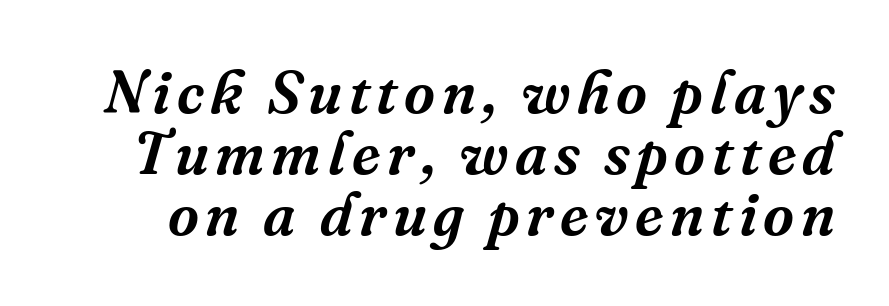
Each letter keeps its own natural width here, so spacing adapts to shape. This is oblique type, the kind used for emphasis or titles. The lines are packed closely together with very little leading. Decoration check: the copy has no underline. What kind of face is this? One with serifs.
